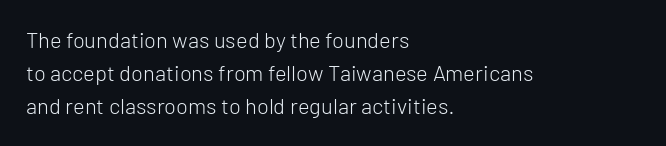
Q: Is the text bold? A: No.
Q: Is the text italic (slanted)? A: No, it is upright.
Q: Is the text underlined? A: No.
Q: How is the paragraph aligned? A: Left-aligned.
Q: Is the spacing between letters normal or unusually wide? A: Normal.
Q: Is the spacing between lines tight, normal or loose? A: Normal.
